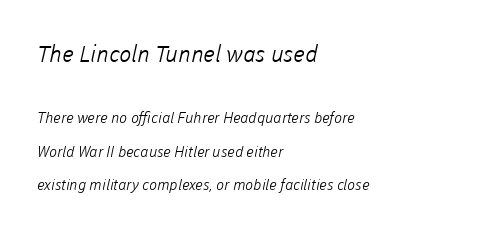
The image shows 23 px text type; set left-aligned, loose line spacing (2.24x), normal letter spacing, not underlined; the first (top) block is 1.53x larger.
